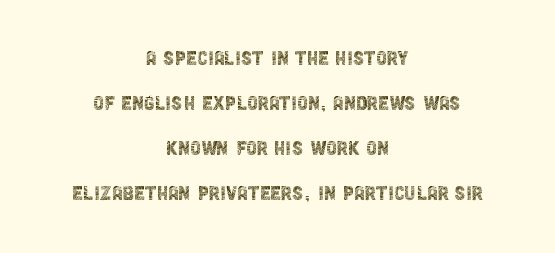
The image shows 24 px text type, upright; set centered, line spacing 1.88x, normal letter spacing, not underlined.
